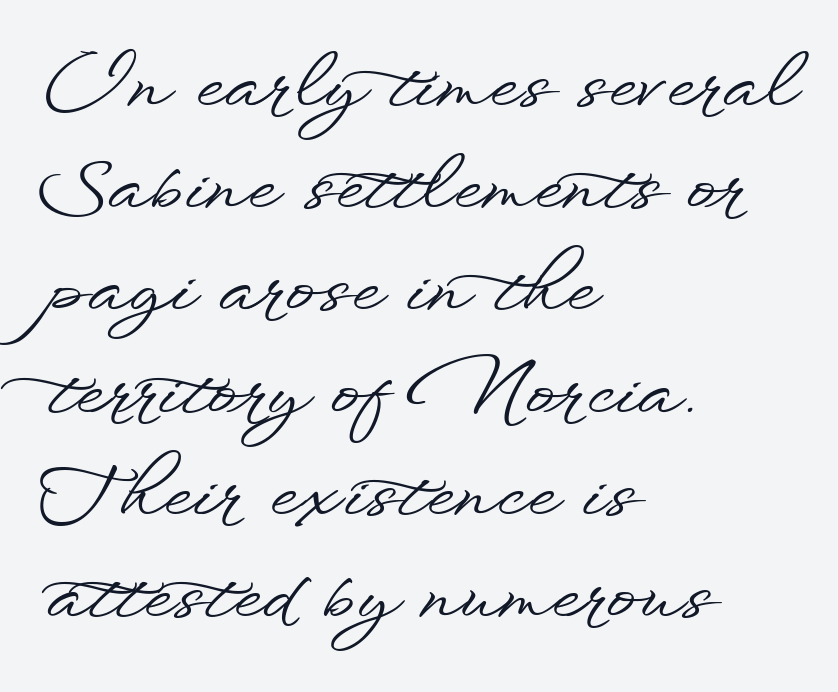
Q: Is the text italic (slanted)? A: Yes.
Q: Is the typeface a serif or a sans-serif typeface? A: Sans-serif.
Q: Is the text underlined? A: No.
Q: How is the paragraph aligned? A: Left-aligned.
Q: Is the spacing between letters normal or unusually wide? A: Normal.
Q: Is the spacing between lines tight, normal or loose? A: Normal.
Q: Width (condensed, normal, or wide)? A: Wide.
Q: Stroke contrast? A: Low.
Q: x-height? A: Small.
Q: Monospaced? A: No.
